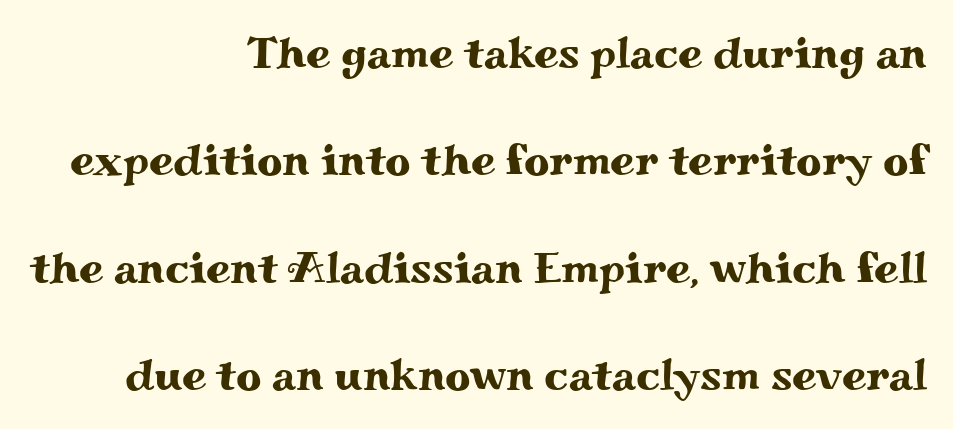
Check under the words: just untouched page. Font category for this specimen: serif. Note the varied advance widths — an 'i' is clearly narrower than an 'm'. The leading is generous, giving the passage an open texture. Tall strokes in this sample are plumb rather than angled.
